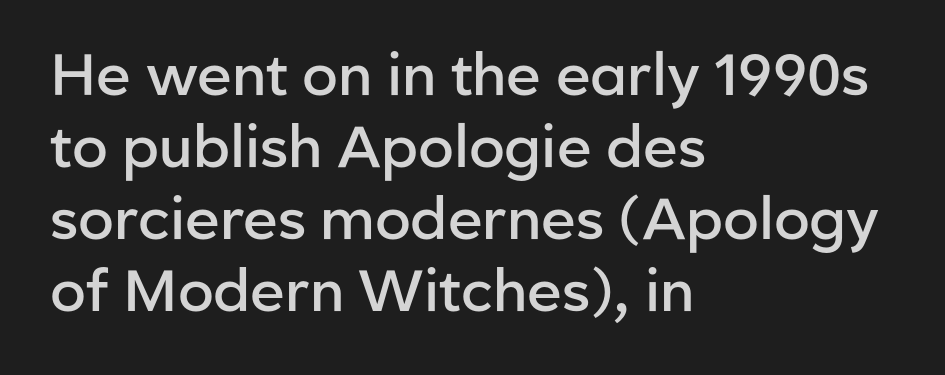
A clean baseline with only descenders dipping below it. No extra tracking has been applied to these lines. Think of a printed novel: that variable character pitch is what you see here. The rendering uses a semibold face; strokes are thickened but not to full bold. Regarding serifs, this sample does without them.
